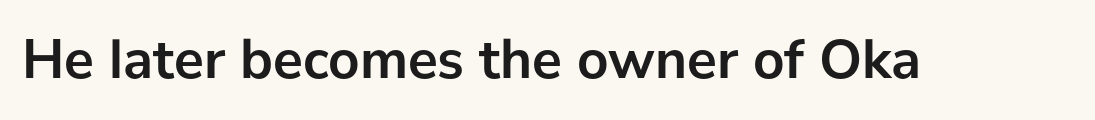
{"serif": "no", "italic": "no", "bold": "yes", "weight": "semibold", "width": "normal", "stroke_contrast": "low", "x_height": "medium", "monospaced": "no", "underline": "no", "letter_spacing": "normal", "letter_spacing_em": 0.0, "glyph_px": 56}
